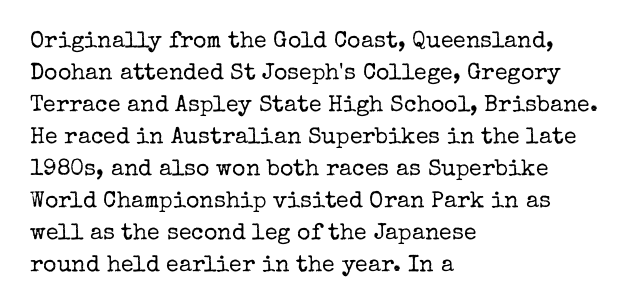
{"italic": "no", "bold": "no", "underline": "no", "align": "left", "line_spacing": "normal", "line_spacing_ratio": 1.39, "letter_spacing": "normal", "letter_spacing_em": 0.0, "glyph_px": 23}
